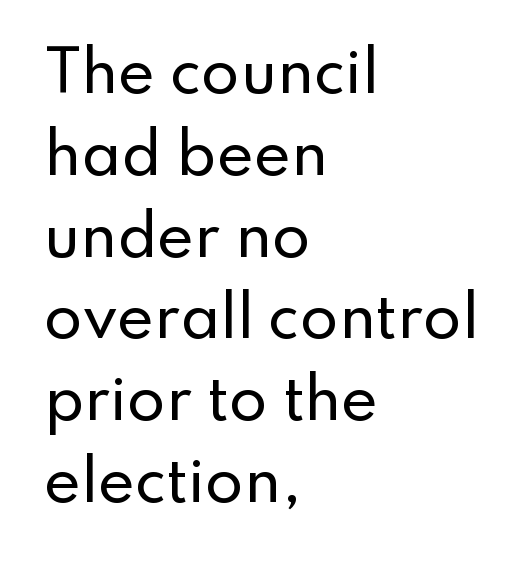
{"serif": "no", "italic": "no", "width": "normal", "stroke_contrast": "low", "x_height": "small", "monospaced": "no", "underline": "no", "align": "left", "line_spacing": "normal", "line_spacing_ratio": 1.46, "letter_spacing": "normal", "letter_spacing_em": 0.0, "glyph_px": 56}
